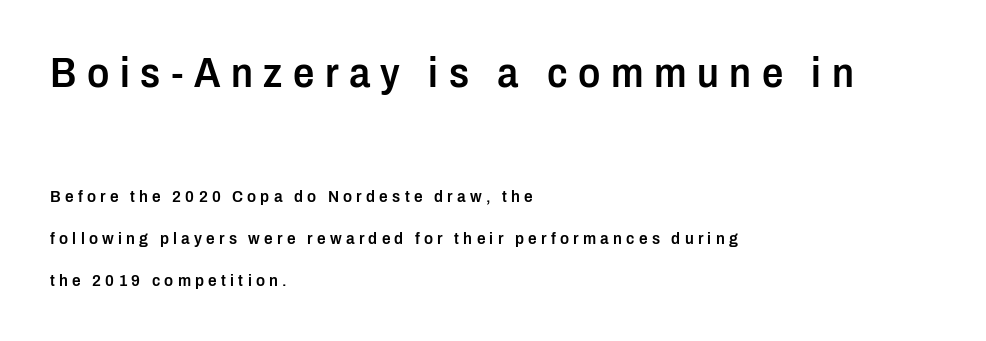
The image shows 42 px semibold, condensed sans-serif type, upright; set left-aligned, loose line spacing (2.47x), unusually wide letter spacing (+0.25 em), not underlined; the first (top) block is 2.47x larger; low stroke contrast and a medium x-height.
